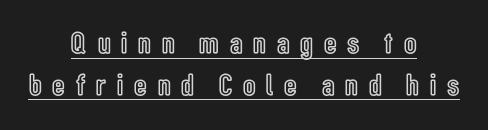
Q: Is the text italic (slanted)? A: No, it is upright.
Q: Is the text underlined? A: Yes.
Q: How is the paragraph aligned? A: Centered.
Q: Is the spacing between letters normal or unusually wide? A: Unusually wide.
Q: Is the spacing between lines tight, normal or loose? A: Normal.
Q: Width (condensed, normal, or wide)? A: Condensed.
Q: x-height? A: Medium.
Q: Monospaced? A: No.
